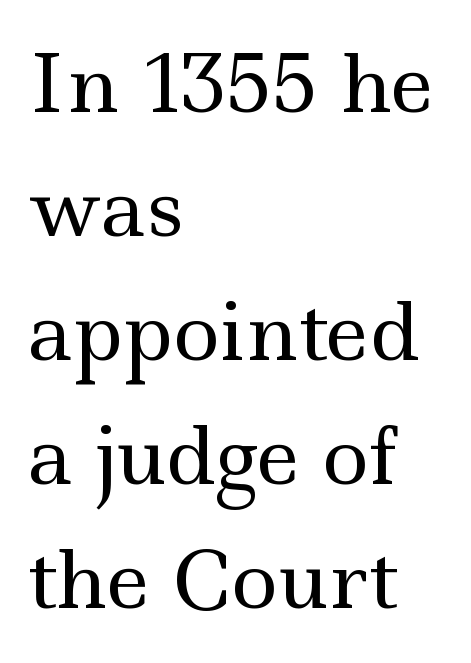
Character widths vary here, with narrow letters taking less room than wide ones. The font sits on the lighter half of the weight spectrum, regular included. The paragraph has a hard left edge and a soft right edge. No word sits above an underline. The rendering shows small feet on the letterforms — a serif design. Look at the tracking — it's just the regular setting, nothing added.
